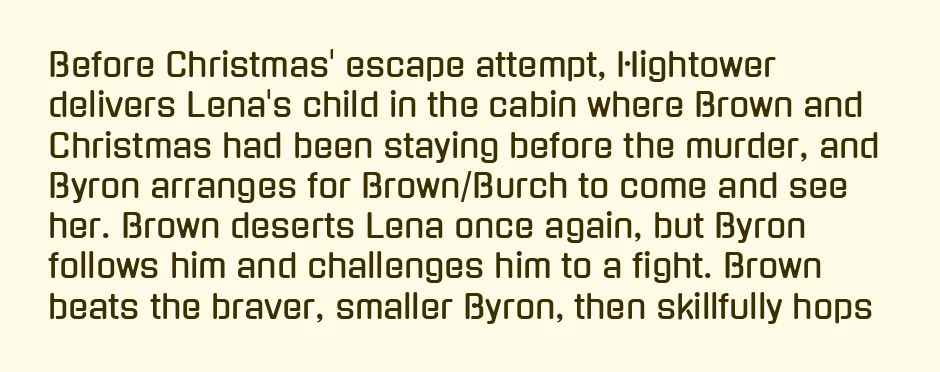
{"serif": "no", "italic": "no", "width": "condensed", "stroke_contrast": "low", "x_height": "medium", "monospaced": "no", "underline": "no", "align": "left", "line_spacing_ratio": 1.22, "letter_spacing": "normal", "letter_spacing_em": 0.0, "glyph_px": 33}
